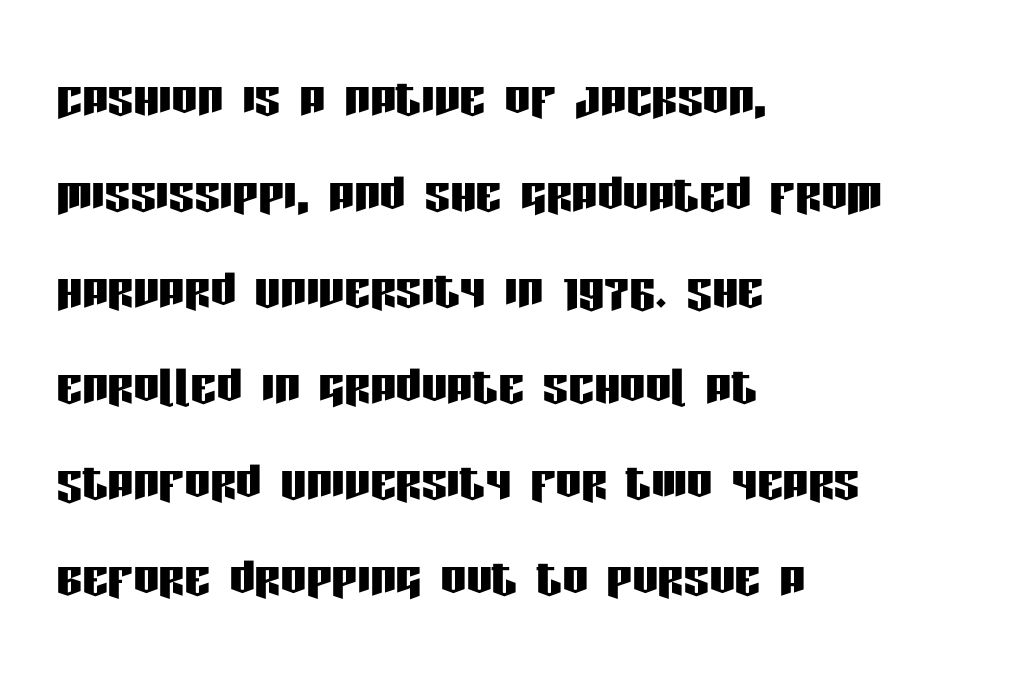
{"serif": "no", "italic": "no", "width": "condensed", "stroke_contrast": "low", "x_height": "large", "monospaced": "no", "underline": "no", "align": "left", "line_spacing": "normal", "line_spacing_ratio": 1.5, "letter_spacing": "normal", "letter_spacing_em": 0.0, "glyph_px": 64}
